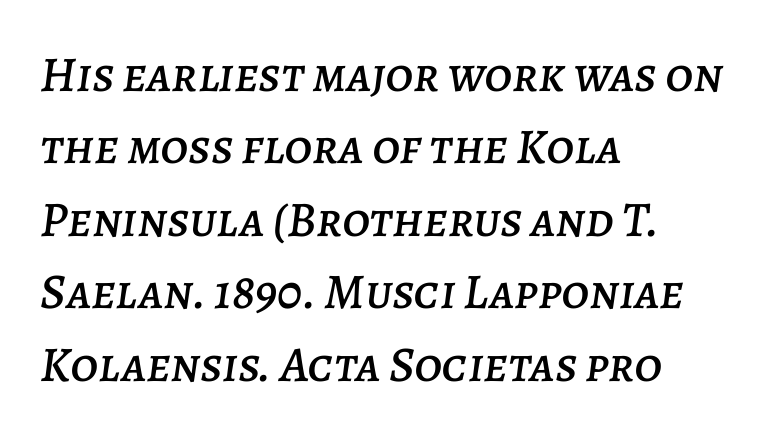
The lines sit at an ordinary, default distance from one another. The lettering tilts uniformly, giving the passage an italic look. The letters advance in unequal steps, a hallmark of proportional type. The paragraph shown leans on its left margin. The space beneath each line is pristine and unruled.
